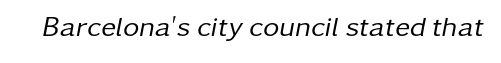
Q: Is the text bold? A: No.
Q: Is the text italic (slanted)? A: Yes, it leans right by about 11 degrees.
Q: Is the text underlined? A: No.
Q: Is the spacing between letters normal or unusually wide? A: Normal.
Q: Width (condensed, normal, or wide)? A: Normal.
Q: Stroke contrast? A: Low.
Q: x-height? A: Medium.
Q: Monospaced? A: No.
